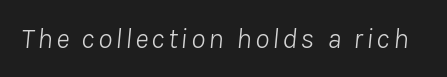
{"italic": "yes", "lean": "right", "slant_degrees": 8, "bold": "no", "weight": "light", "width": "normal", "stroke_contrast": "low", "x_height": "medium", "monospaced": "no", "underline": "no", "glyph_px": 29}
